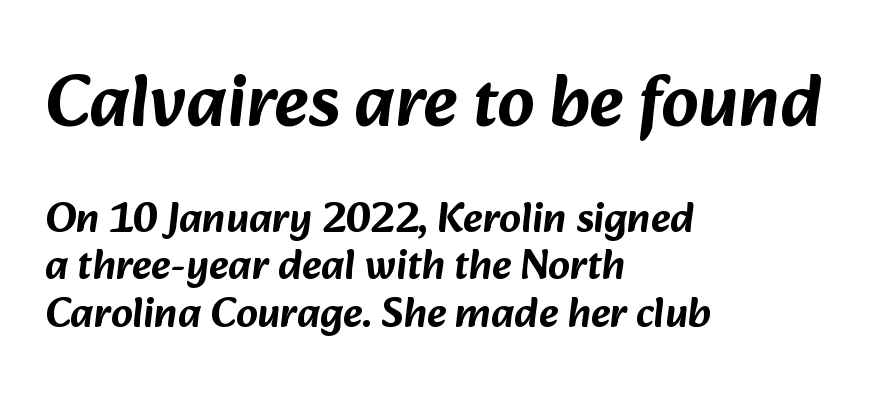
Q: Is the typeface a serif or a sans-serif typeface? A: Sans-serif.
Q: Is the text underlined? A: No.
Q: How is the paragraph aligned? A: Left-aligned.
Q: Is the spacing between letters normal or unusually wide? A: Normal.
Q: Is the spacing between lines tight, normal or loose? A: Tight.
Q: Which block of text is set in a larger size, the first (top) or the second (bottom)? A: The first (top) one.
Q: Width (condensed, normal, or wide)? A: Normal.
Q: Stroke contrast? A: Low.
Q: x-height? A: Medium.
Q: Monospaced? A: No.
